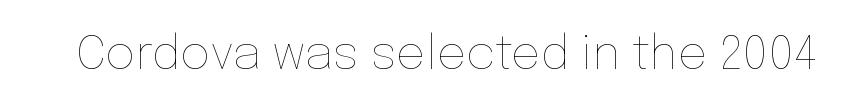
Q: Is the text bold? A: No.
Q: Is the text italic (slanted)? A: No, it is upright.
Q: Is the text underlined? A: No.
Q: Is the spacing between letters normal or unusually wide? A: Normal.
Q: Width (condensed, normal, or wide)? A: Normal.
Q: Stroke contrast? A: Low.
Q: x-height? A: Medium.
Q: Monospaced? A: No.
